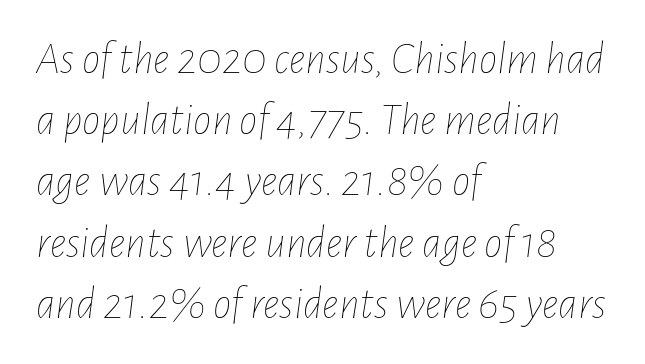
The image shows 46 px thin, condensed type, italic (leaning right); set left-aligned, normal line spacing (1.33x), normal letter spacing, not underlined; low stroke contrast and a medium x-height.
